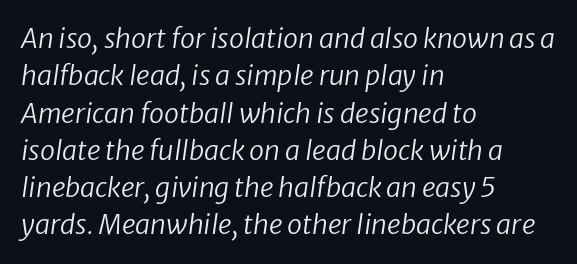
The image shows 27 px text type, italic (leaning right); set left-aligned, normal line spacing (1.38x), normal letter spacing, not underlined.
